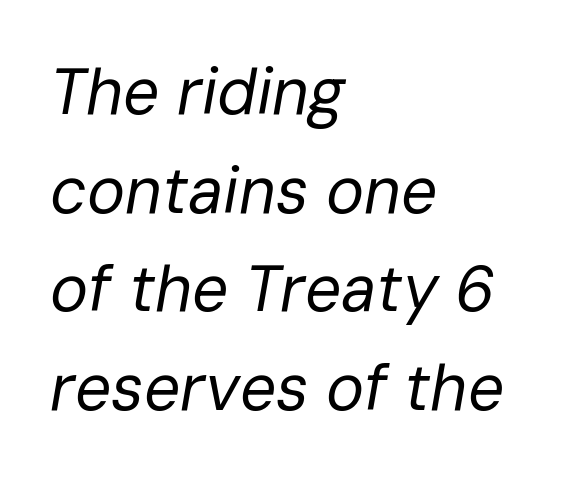
Q: Is the text bold? A: No.
Q: Is the text italic (slanted)? A: Yes, it leans right by about 10 degrees.
Q: Is the text underlined? A: No.
Q: How is the paragraph aligned? A: Left-aligned.
Q: Is the spacing between letters normal or unusually wide? A: Normal.
Q: Is the spacing between lines tight, normal or loose? A: Normal.
Q: Width (condensed, normal, or wide)? A: Normal.
Q: Stroke contrast? A: Low.
Q: x-height? A: Medium.
Q: Monospaced? A: No.
